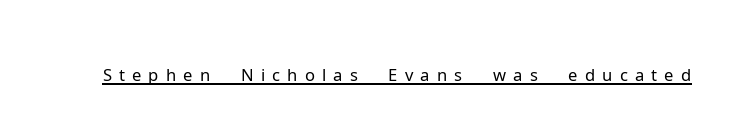
{"serif": "no", "italic": "no", "bold": "no", "weight": "light", "width": "normal", "stroke_contrast": "low", "x_height": "medium", "monospaced": "no", "underline": "yes", "letter_spacing": "wide", "letter_spacing_em": 0.21, "glyph_px": 34}
